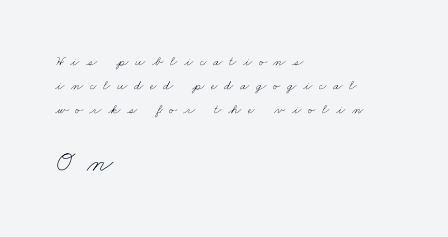
The image shows 30 px thin, wide type; set left-aligned, normal line spacing (1.7x), unusually wide letter spacing (+0.47 em), not underlined; the second (bottom) block is 2.14x larger; low stroke contrast and a small x-height.
